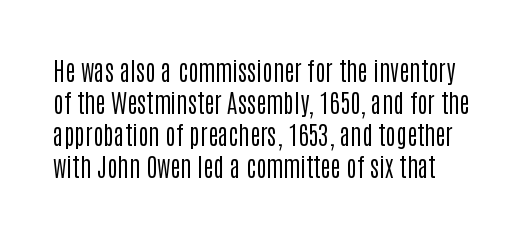
The image shows 25 px text type, upright; set normal line spacing (1.28x), normal letter spacing, not underlined.
